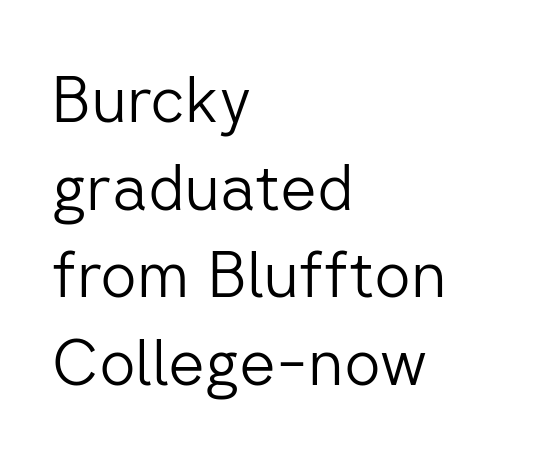
Q: Is the text bold? A: No.
Q: Is the text italic (slanted)? A: No, it is upright.
Q: Is the typeface a serif or a sans-serif typeface? A: Sans-serif.
Q: Is the text underlined? A: No.
Q: How is the paragraph aligned? A: Left-aligned.
Q: Is the spacing between letters normal or unusually wide? A: Normal.
Q: Is the spacing between lines tight, normal or loose? A: Normal.
Q: Width (condensed, normal, or wide)? A: Normal.
Q: Stroke contrast? A: Low.
Q: x-height? A: Medium.
Q: Monospaced? A: No.
